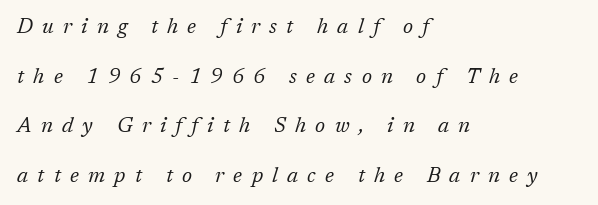
{"italic": "yes", "lean": "right", "slant_degrees": 17, "bold": "no", "underline": "no", "align": "left", "line_spacing": "loose", "line_spacing_ratio": 2.36, "letter_spacing": "wide", "letter_spacing_em": 0.44, "glyph_px": 21}
